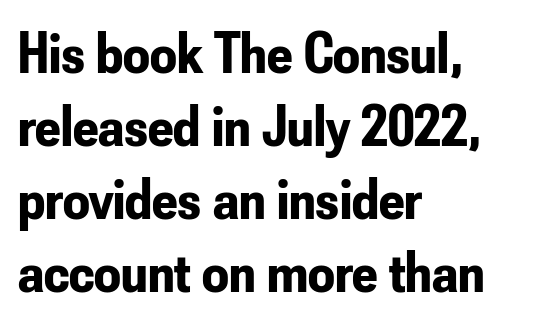
Q: Is the text bold? A: Yes.
Q: Is the text italic (slanted)? A: No, it is upright.
Q: Is the typeface a serif or a sans-serif typeface? A: Sans-serif.
Q: Is the text underlined? A: No.
Q: How is the paragraph aligned? A: Left-aligned.
Q: Is the spacing between letters normal or unusually wide? A: Normal.
Q: Width (condensed, normal, or wide)? A: Condensed.
Q: Stroke contrast? A: Low.
Q: x-height? A: Small.
Q: Monospaced? A: No.
